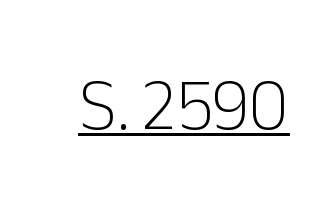
The image shows 73 px light sans-serif type, upright; set normal letter spacing, underlined; low stroke contrast and a medium x-height.
